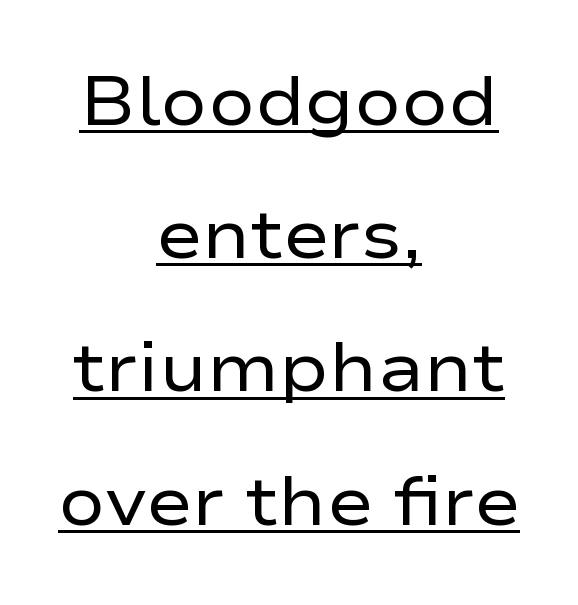
Inter-character spacing is left at the font's built-in metrics. The passage is arranged like a title page — every line centered. Check where the strokes stop: nothing finishes them off — pure sans. Stems here are at most as thick as an everyday book face. The typesetter has applied underlining to the passage shown. These lines stand farther apart than default settings would place them.
